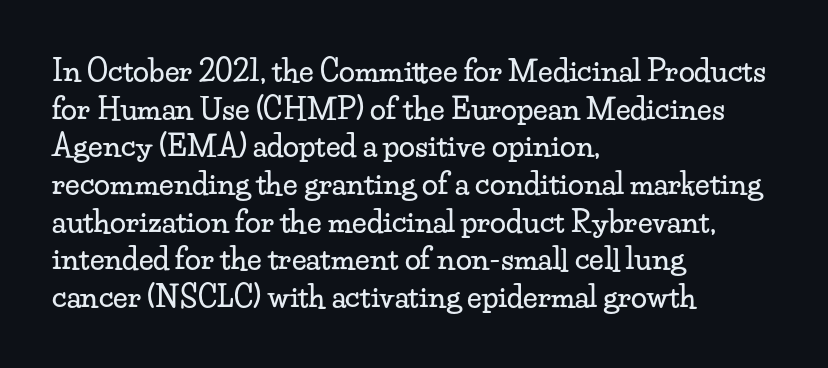
The image shows 29 px wide serif type, upright; set left-aligned, normal line spacing (1.3x), normal letter spacing, not underlined; low stroke contrast and a small x-height.
